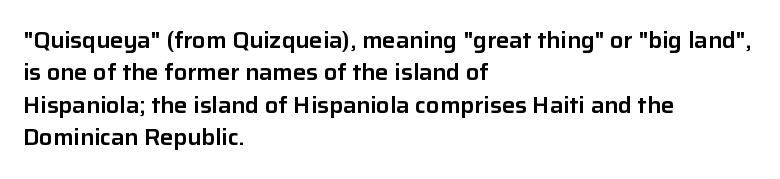
Q: Is the text italic (slanted)? A: No, it is upright.
Q: Is the text underlined? A: No.
Q: How is the paragraph aligned? A: Left-aligned.
Q: Is the spacing between letters normal or unusually wide? A: Normal.
Q: Is the spacing between lines tight, normal or loose? A: Normal.
